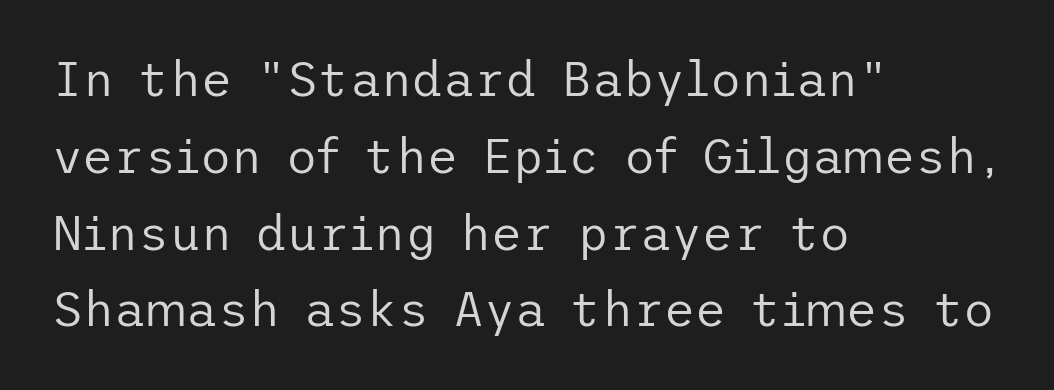
Q: Is the text bold? A: No.
Q: Is the text italic (slanted)? A: No, it is upright.
Q: Is the typeface a serif or a sans-serif typeface? A: Sans-serif.
Q: Is the text underlined? A: No.
Q: How is the paragraph aligned? A: Left-aligned.
Q: Is the spacing between letters normal or unusually wide? A: Normal.
Q: Is the spacing between lines tight, normal or loose? A: Normal.
Q: Width (condensed, normal, or wide)? A: Normal.
Q: Stroke contrast? A: Low.
Q: x-height? A: Medium.
